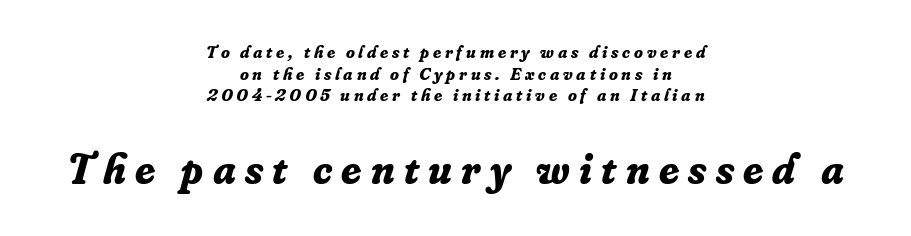
The letters are bold, with thick, heavy strokes. The emphasis by scale lands on block number two, below. Yep, that's italic — everything's leaning. Proportional: the letters do not fall into vertical columns. Horizontal alignment here is central, giving a formal, balanced look.
